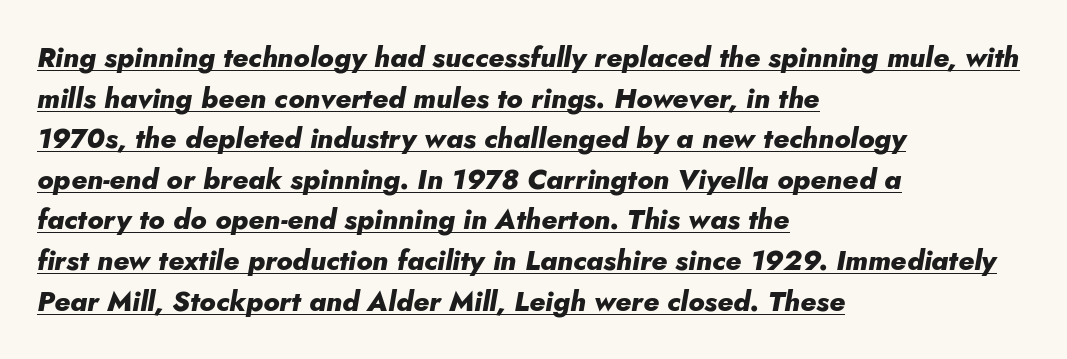
The image shows 28 px heavy type, italic (leaning right); set left-aligned, normal line spacing (1.45x), normal letter spacing, underlined; low stroke contrast and a small x-height.
